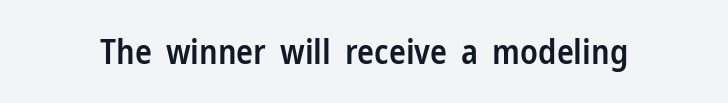
The image shows 35 px semibold, condensed sans-serif type, upright; set normal letter spacing, not underlined; low stroke contrast and a medium x-height.
